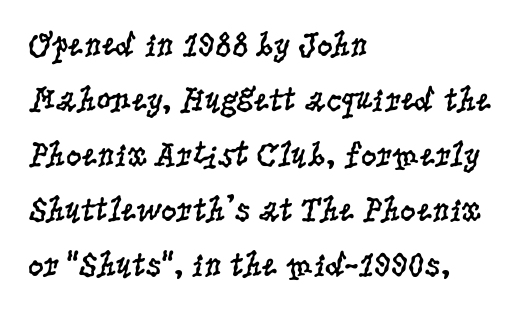
Q: Is the text bold? A: No.
Q: Is the typeface a serif or a sans-serif typeface? A: Serif.
Q: Is the text underlined? A: No.
Q: How is the paragraph aligned? A: Left-aligned.
Q: Is the spacing between letters normal or unusually wide? A: Normal.
Q: Is the spacing between lines tight, normal or loose? A: Normal.
Q: Width (condensed, normal, or wide)? A: Condensed.
Q: Stroke contrast? A: Low.
Q: x-height? A: Large.
Q: Monospaced? A: No.
